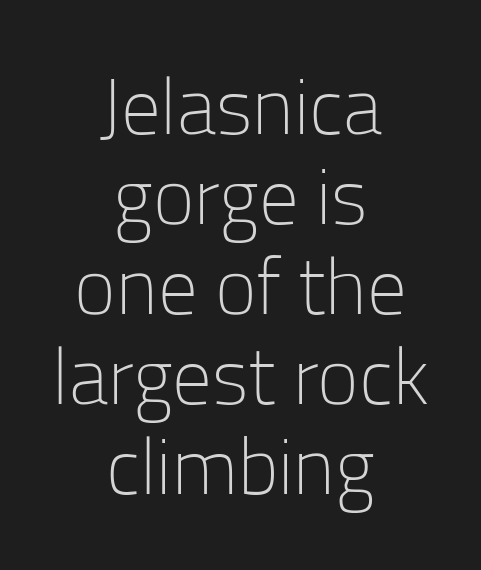
Centered paragraph, ragged on both sides. Do the characters align in a grid? No, the font is proportional. Tightly led — the rows are bunched. Heft: none added — not bold.
